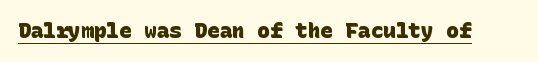
Look at the stroke-to-counter ratio: heavy, a bold. Quick note: underline on. Nothing unusual about the tracking: characters are spaced as the font intends.
